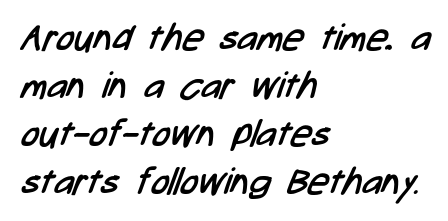
{"serif": "no", "bold": "no", "weight": "regular", "width": "condensed", "stroke_contrast": "low", "x_height": "medium", "monospaced": "no", "underline": "no", "align": "left", "line_spacing": "normal", "line_spacing_ratio": 1.3, "letter_spacing": "normal", "letter_spacing_em": 0.0, "glyph_px": 37}
